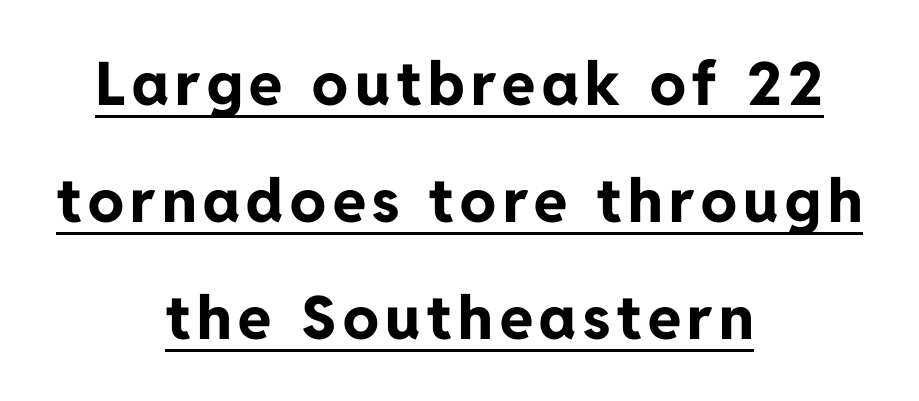
Rows of type keep a wide berth in the vertical direction. The rendering uses natural spacing where letterforms have individual widths. Type style note: lacks serifs. A typographer would call this underscored text. Upright lettering throughout. Reading down the block, each line starts at a different indent, mirrored at its end.
